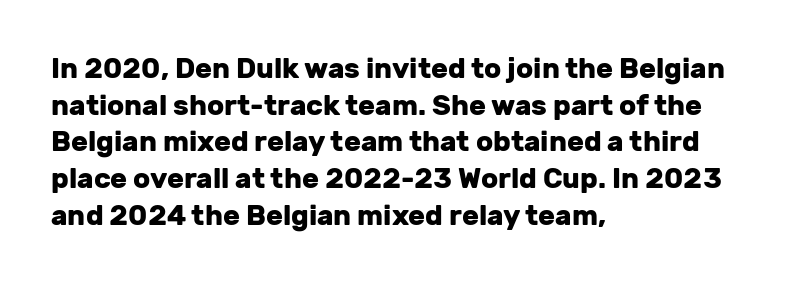
Q: Is the text bold? A: Yes.
Q: Is the text italic (slanted)? A: No, it is upright.
Q: Is the typeface a serif or a sans-serif typeface? A: Sans-serif.
Q: Is the text underlined? A: No.
Q: How is the paragraph aligned? A: Left-aligned.
Q: Is the spacing between letters normal or unusually wide? A: Normal.
Q: Is the spacing between lines tight, normal or loose? A: Normal.
Q: Width (condensed, normal, or wide)? A: Normal.
Q: Stroke contrast? A: Low.
Q: x-height? A: Medium.
Q: Monospaced? A: No.
